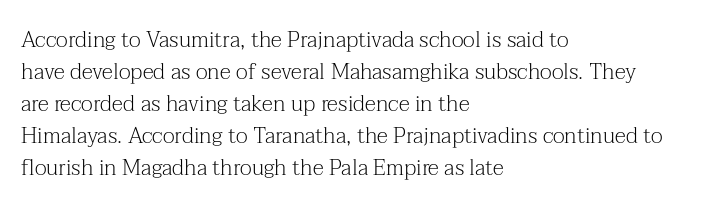
The image shows 22 px text type, upright; set left-aligned, normal line spacing (1.45x), normal letter spacing, not underlined.
